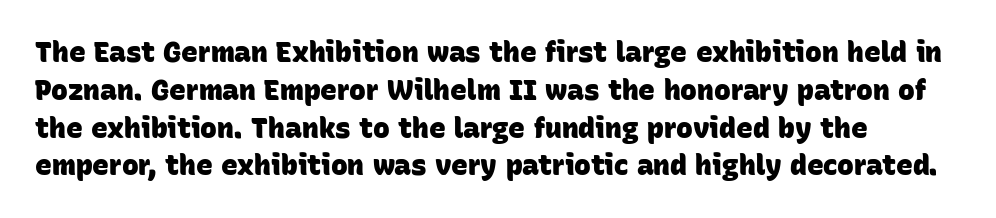
No word sits above an underline. Typesetter's note: full bold, strokes at maximum text heaviness. This sample uses plain, unmodified letter spacing. This block has exactly the height ordinary leading produces. Nothing sits at the stroke ends, so this counts as sans-serif.
